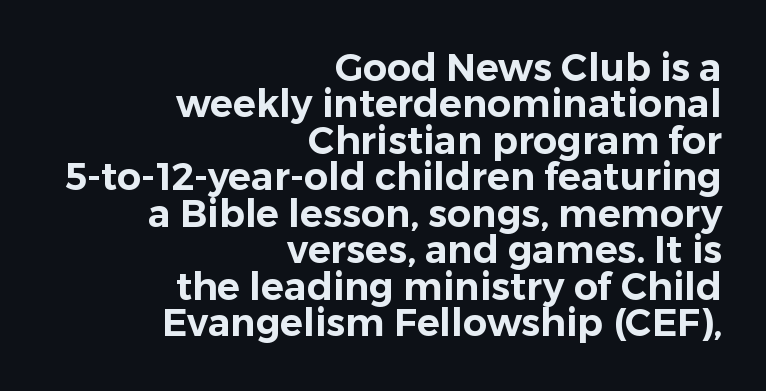
This sample has the flowing, uneven cadence of proportional lettering. A typesetter would mark this as roman, not italic. Check under the words: just untouched page. This rendering leaves character spacing at its baseline value. Nothing sits at the stroke ends, so this counts as sans-serif.
